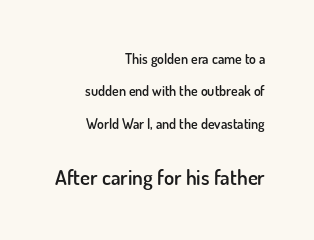
Block two is the big one; block one sits smaller above it. A great deal of white space separates one row of letters from the next. The horizontal fit of the characters is conventional and even. Italic: no, the glyphs are upright roman.
